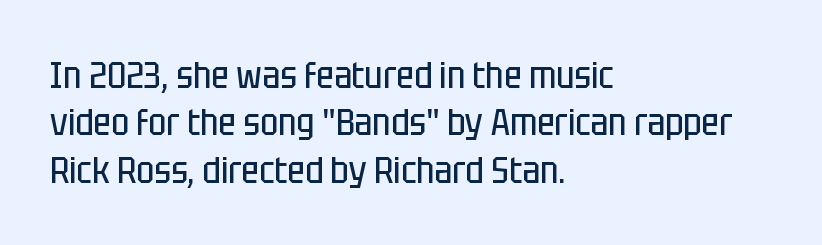
Q: Is the text bold? A: No.
Q: Is the text italic (slanted)? A: No, it is upright.
Q: Is the typeface a serif or a sans-serif typeface? A: Sans-serif.
Q: Is the text underlined? A: No.
Q: How is the paragraph aligned? A: Left-aligned.
Q: Is the spacing between letters normal or unusually wide? A: Normal.
Q: Is the spacing between lines tight, normal or loose? A: Normal.
Q: Width (condensed, normal, or wide)? A: Condensed.
Q: Stroke contrast? A: Low.
Q: x-height? A: Large.
Q: Monospaced? A: No.
